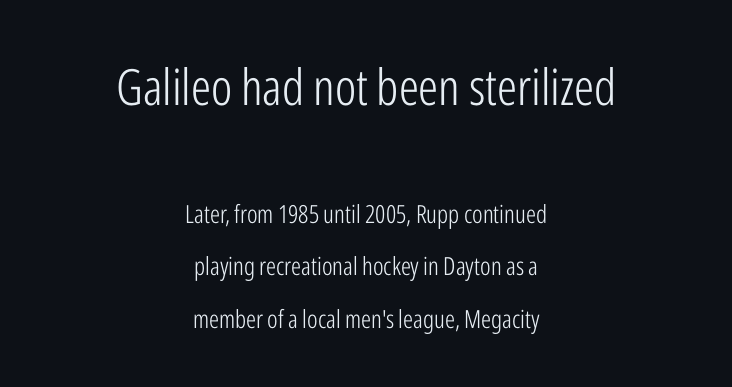
{"serif": "no", "italic": "no", "bold": "no", "weight": "light", "width": "condensed", "stroke_contrast": "low", "x_height": "medium", "monospaced": "no", "underline": "no", "align": "center", "line_spacing": "loose", "line_spacing_ratio": 2.1, "letter_spacing": "normal", "letter_spacing_em": 0.0, "larger_block": "first", "size_ratio": 2.0, "glyph_px": 50}
